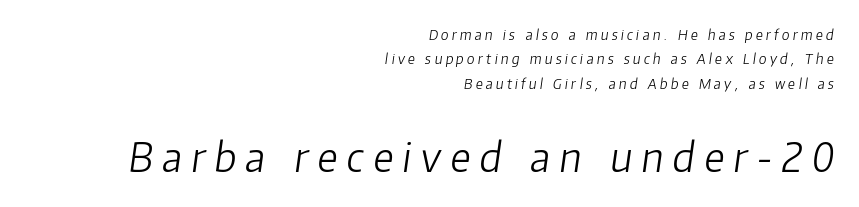
The image shows 40 px light type, italic (leaning right); set right-aligned, line spacing 1.75x, unusually wide letter spacing (+0.23 em), not underlined; the second (bottom) block is 2.86x larger; low stroke contrast and a medium x-height.
